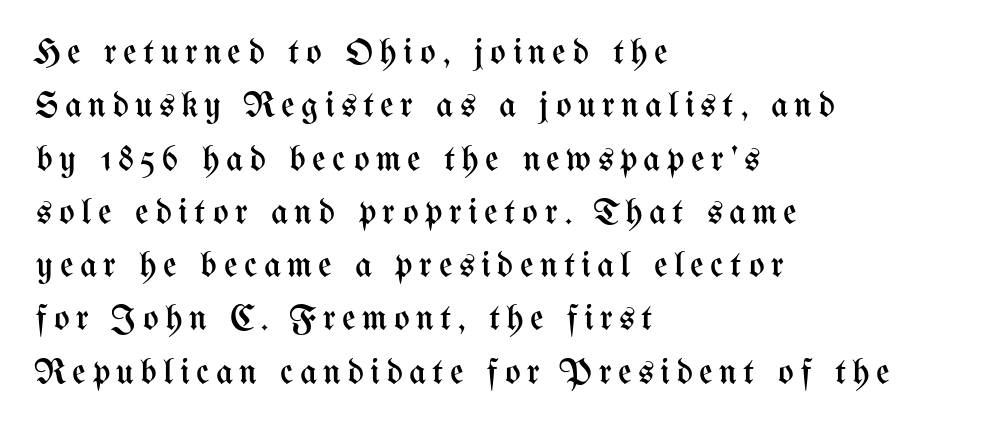
You could not count columns in this text — the font is proportionally spaced. Regarding leading, the lines here are spaced in the standard way. These lines are set flush left with a ragged right edge. A typesetter would mark this as roman, not italic. Stroke mass is kept to a normal reading level or below.
